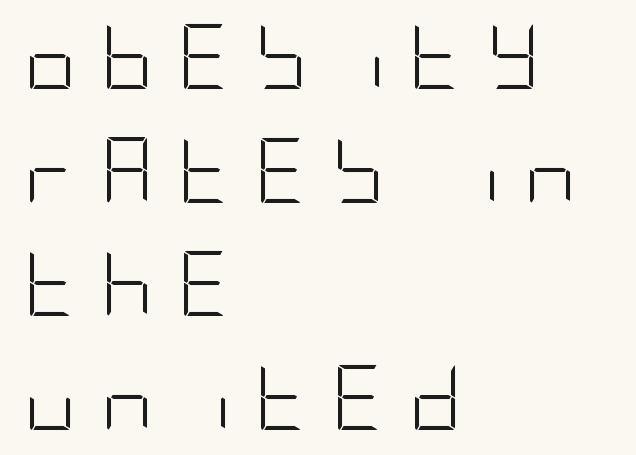
The letters stand upright; this is a roman face. Note: no serifs on the glyphs. Inter-character spacing is expanded well beyond the font's built-in metrics. Unmarked baselines from the first word to the last. Caption: face not bold, strokes unweighted.
